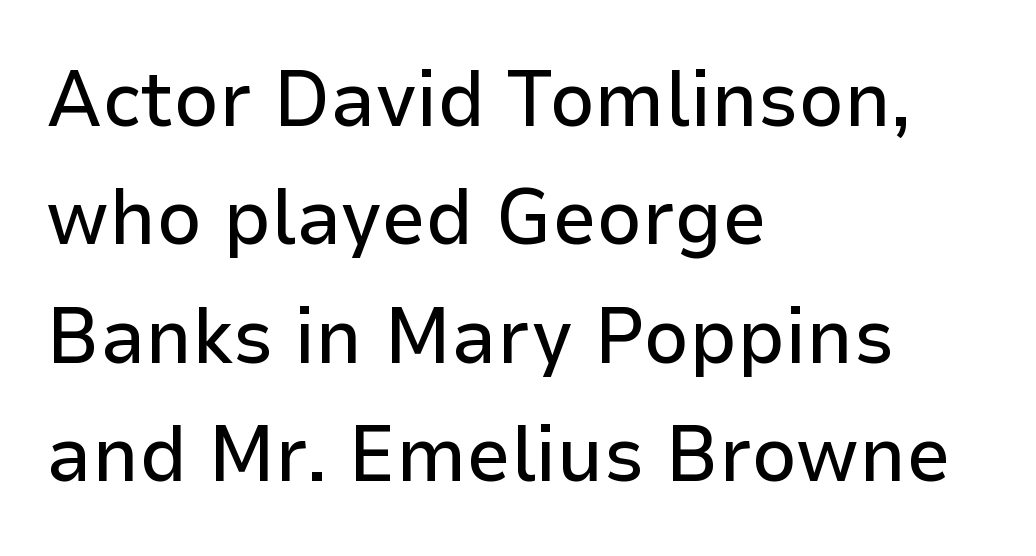
Q: Is the text italic (slanted)? A: No, it is upright.
Q: Is the typeface a serif or a sans-serif typeface? A: Sans-serif.
Q: Is the text underlined? A: No.
Q: How is the paragraph aligned? A: Left-aligned.
Q: Is the spacing between letters normal or unusually wide? A: Normal.
Q: Is the spacing between lines tight, normal or loose? A: Normal.
Q: Width (condensed, normal, or wide)? A: Normal.
Q: Stroke contrast? A: Low.
Q: x-height? A: Medium.
Q: Monospaced? A: No.
